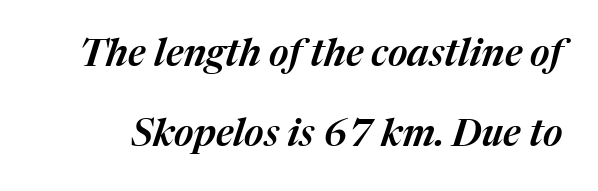
{"italic": "yes", "lean": "right", "slant_degrees": 17, "width": "normal", "stroke_contrast": "medium", "x_height": "medium", "monospaced": "no", "underline": "no", "line_spacing": "loose", "line_spacing_ratio": 2.1, "letter_spacing": "normal", "letter_spacing_em": 0.0, "glyph_px": 38}
